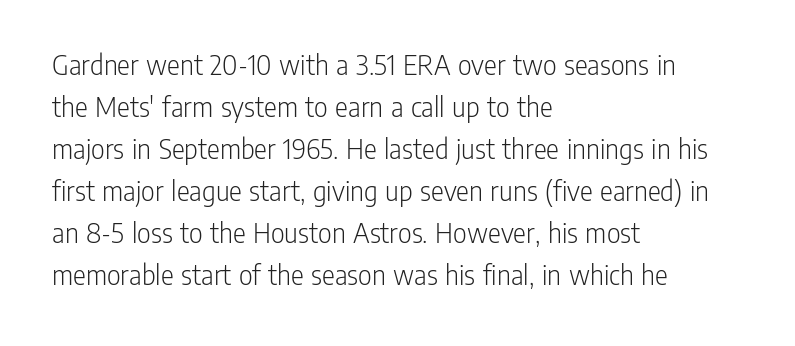
Spacing between characters is what you'd get straight out of the box. Think of a printed novel: that variable character pitch is what you see here. Quick note: not italic, upright. A classic flush-left, rag-right setting is used for this passage. Are there feet on the stems? There aren't — it's a sans.
